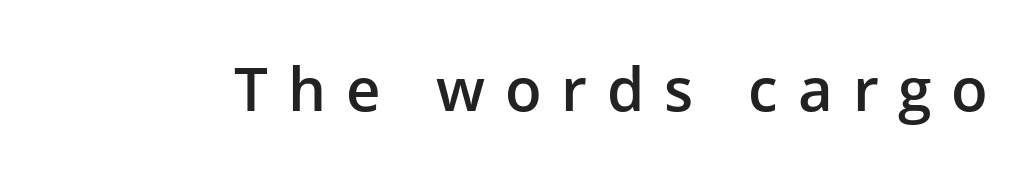
Q: Is the text bold? A: Semi-bold.
Q: Is the text italic (slanted)? A: No, it is upright.
Q: Is the typeface a serif or a sans-serif typeface? A: Sans-serif.
Q: Is the text underlined? A: No.
Q: Is the spacing between letters normal or unusually wide? A: Unusually wide.
Q: Width (condensed, normal, or wide)? A: Normal.
Q: Stroke contrast? A: Low.
Q: x-height? A: Medium.
Q: Monospaced? A: No.
